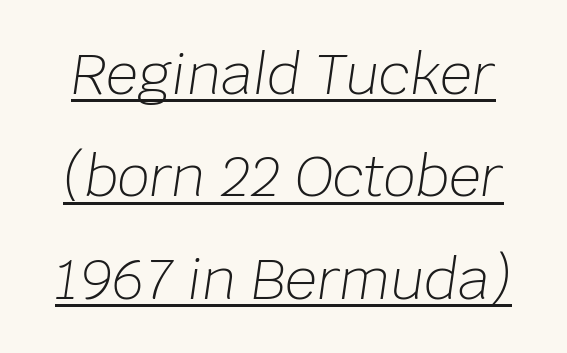
The image shows 56 px light type, italic (leaning right); set line spacing 1.83x, normal letter spacing, underlined; low stroke contrast and a large x-height.
